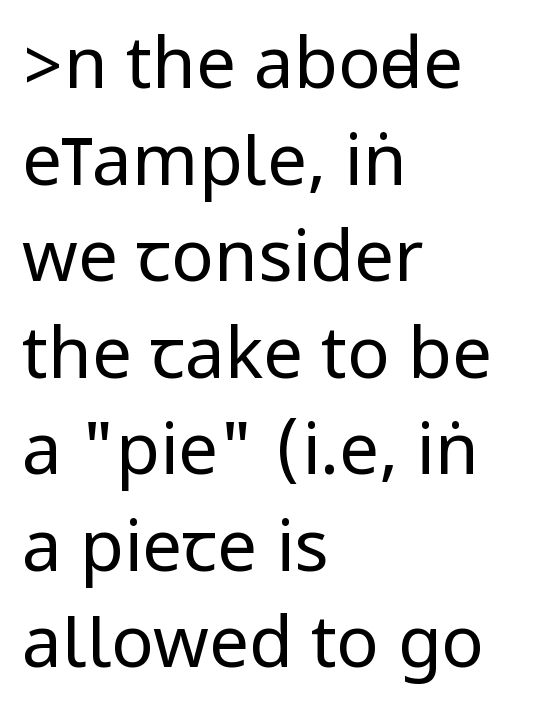
Underlining? Definitely not there. Visually the block forms a straight wall on the left and a jagged coastline on the right. The typesetting does not lean heavy: it is not bold. Each word holds together tightly as a unit, with standard inter-letter gaps. In terms of posture, this sample is upright. The designer left line spacing at the default.
